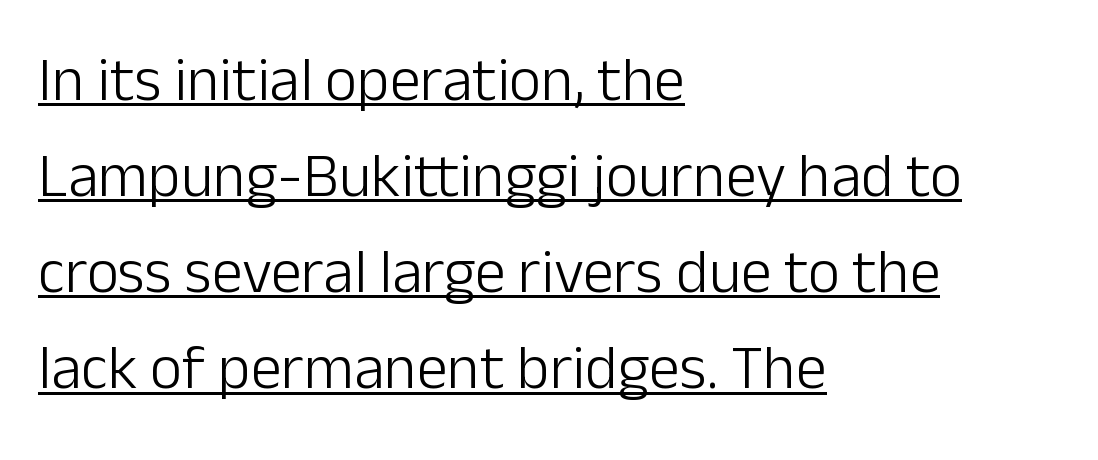
What decoration does the sample have? An underline. The letters carry no serifs — their stems end cleanly without finishing strokes. The lettering holds an erect, upright posture throughout. The space between consecutive lines is moderate.
